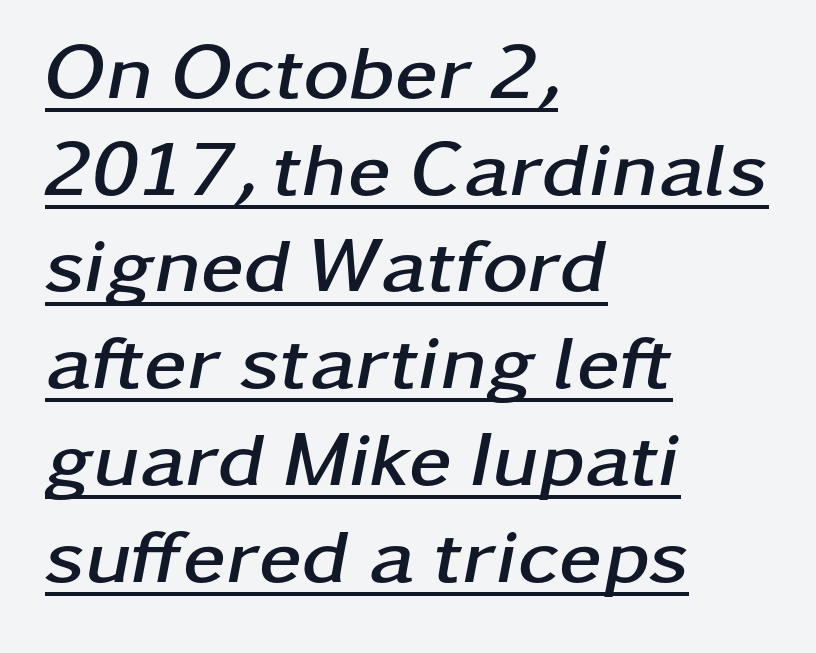
Q: Is the text bold? A: Yes.
Q: Is the text italic (slanted)? A: Yes, it leans right by about 11 degrees.
Q: Is the text underlined? A: Yes.
Q: How is the paragraph aligned? A: Left-aligned.
Q: Is the spacing between letters normal or unusually wide? A: Normal.
Q: Width (condensed, normal, or wide)? A: Wide.
Q: Stroke contrast? A: Low.
Q: x-height? A: Medium.
Q: Monospaced? A: No.
